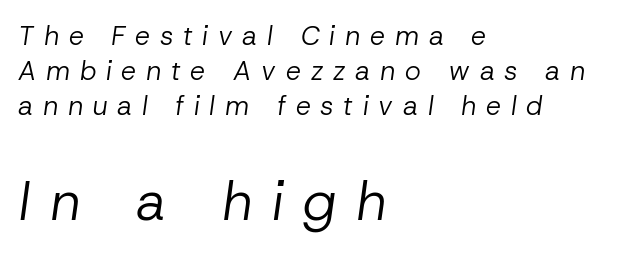
Q: Is the text bold? A: No.
Q: Is the text italic (slanted)? A: Yes, it leans right by about 8 degrees.
Q: Is the text underlined? A: No.
Q: How is the paragraph aligned? A: Left-aligned.
Q: Is the spacing between letters normal or unusually wide? A: Unusually wide.
Q: Is the spacing between lines tight, normal or loose? A: Normal.
Q: Which block of text is set in a larger size, the first (top) or the second (bottom)? A: The second (bottom) one.
Q: Width (condensed, normal, or wide)? A: Normal.
Q: Stroke contrast? A: Low.
Q: x-height? A: Medium.
Q: Monospaced? A: No.
